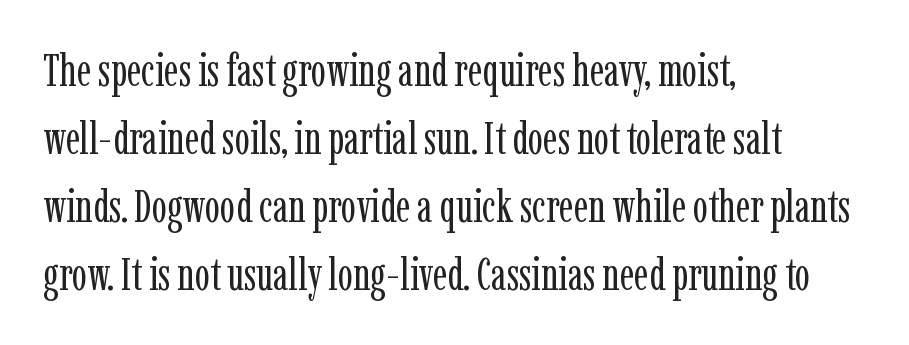
Think of a printed novel: that variable character pitch is what you see here. This sample uses a serif face. Nobody drew a line under any word here. Notice how the passage keeps a crisp vertical edge on the left only. This is roman type, the default non-slanted kind. The designer left line spacing at the default.
